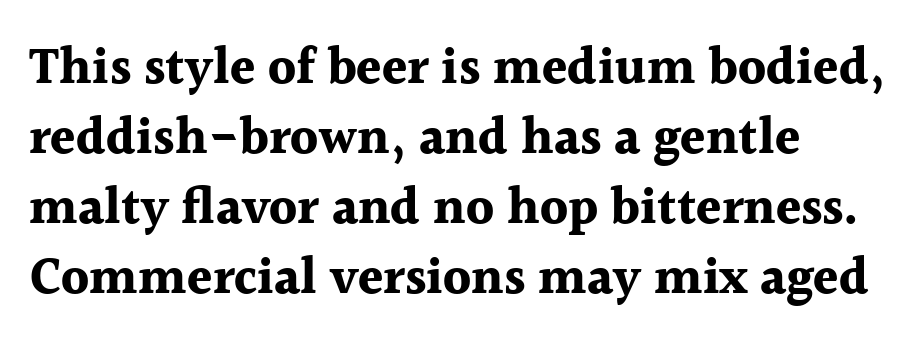
The image shows 51 px bold serif type, upright; set left-aligned, normal line spacing (1.37x), normal letter spacing, not underlined; a medium x-height.
